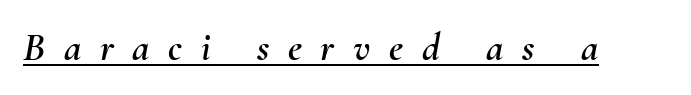
The letters are spread apart with noticeably loose tracking. Beneath each row of characters lies a ruled line. Does the lettering tilt? It does — this is italic. This sample has the flowing, uneven cadence of proportional lettering.
